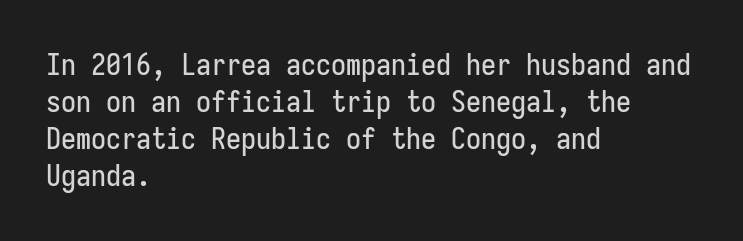
Q: Is the text italic (slanted)? A: No, it is upright.
Q: Is the typeface a serif or a sans-serif typeface? A: Sans-serif.
Q: Is the text underlined? A: No.
Q: How is the paragraph aligned? A: Left-aligned.
Q: Is the spacing between letters normal or unusually wide? A: Normal.
Q: Width (condensed, normal, or wide)? A: Condensed.
Q: Stroke contrast? A: Low.
Q: x-height? A: Medium.
Q: Monospaced? A: Yes.
